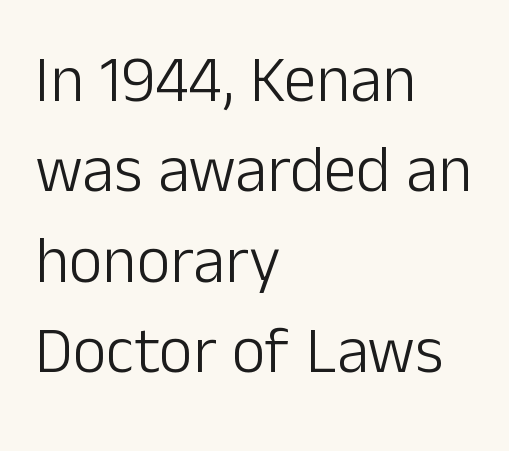
These lines are rendered in a variable-pitch font. Line spacing here is normal. Caption: face not bold, strokes unweighted. Students, note that the glyphs here touch the page at normal intervals. The text was rendered using a sans face with plain stroke endings. In CSS terms this would be text-align: left.
